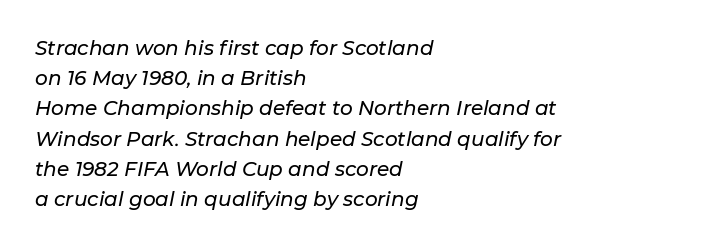
The passage shown has conventional tracking throughout. Teacher's note: observe the even left margin — that is flush-left alignment. Vertically, the passage feels balanced, rows spaced as you'd expect. Compared with ordinary roman type, these characters are visibly tilted. Decoration check: the copy has no underline.
